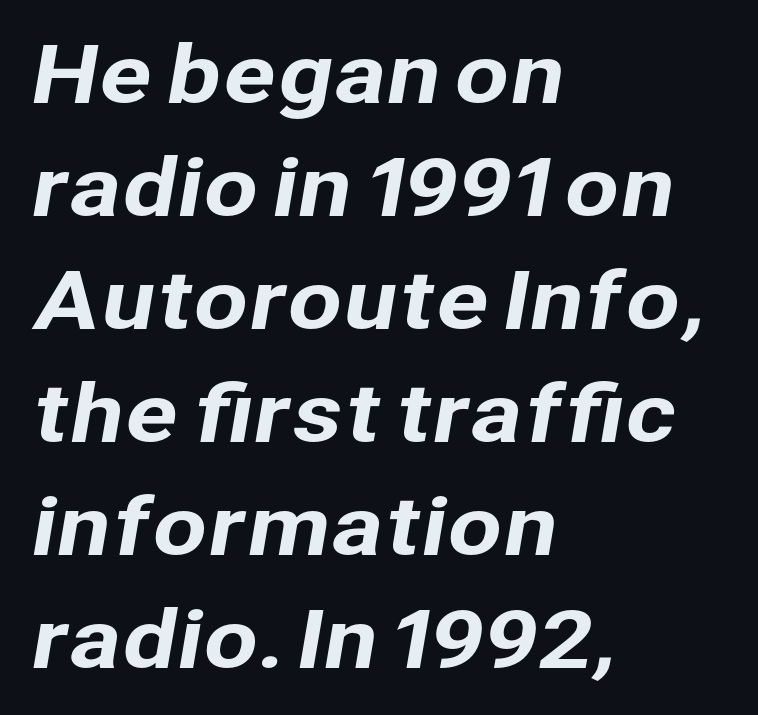
Q: Is the typeface a serif or a sans-serif typeface? A: Sans-serif.
Q: Is the text underlined? A: No.
Q: How is the paragraph aligned? A: Left-aligned.
Q: Is the spacing between letters normal or unusually wide? A: Normal.
Q: Is the spacing between lines tight, normal or loose? A: Normal.
Q: Width (condensed, normal, or wide)? A: Normal.
Q: Stroke contrast? A: Low.
Q: x-height? A: Medium.
Q: Monospaced? A: No.
